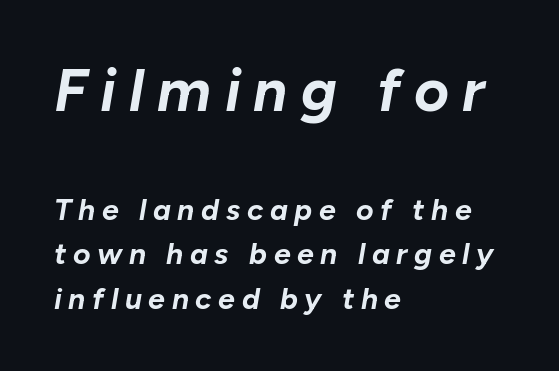
The zone under the glyphs is completely vacant. Reading down the column, the eye jumps a familiar distance to each next line. Is this a fixed-width face? No — the glyphs have proportional, varying widths. Top chunk: large. Bottom chunk: small. Posture: slanted. Here the glyphs are tracked loosely, breaking word shapes into spaced letters.
